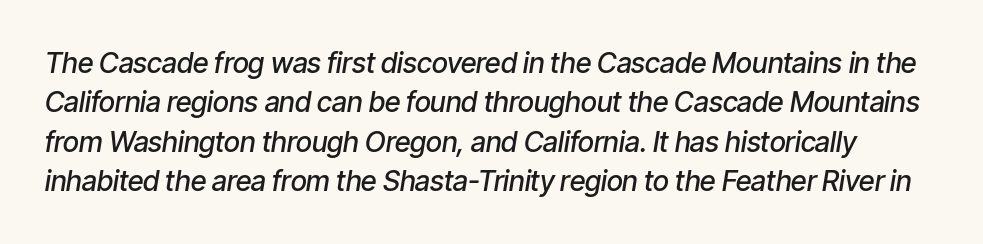
Varying glyph widths throughout — classic text-font behaviour. The glyphs look as if they've been sheared to an angle. The rendering uses a semibold face; strokes are thickened but not to full bold. What stands out about the letter spacing? Nothing — it is the standard amount. Leading: standard.
